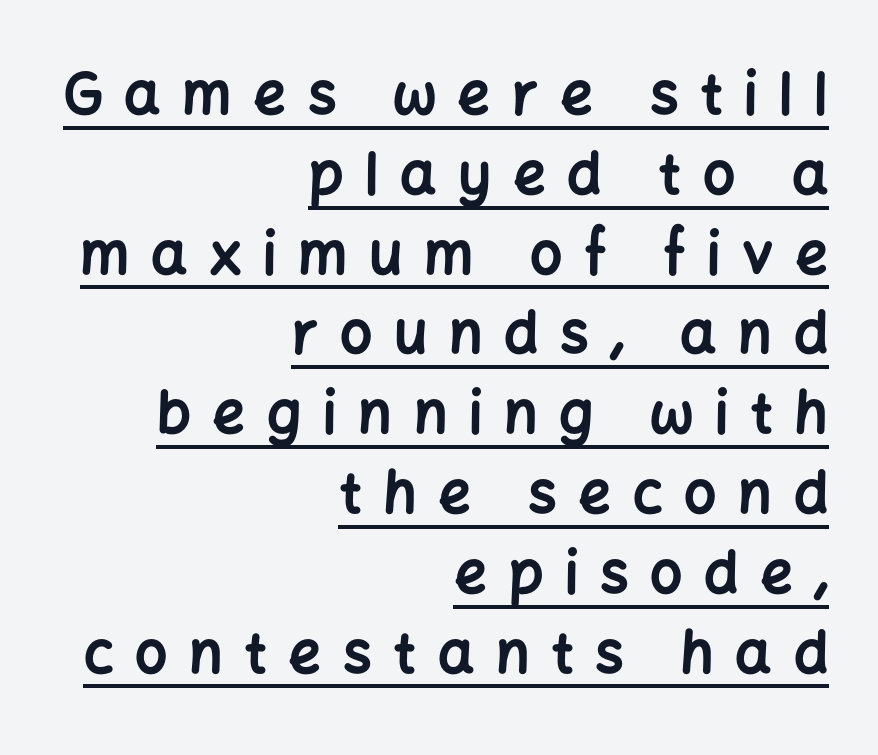
The image shows 57 px bold sans-serif type, upright; set right-aligned, normal line spacing (1.4x), unusually wide letter spacing (+0.38 em), underlined; low stroke contrast and a medium x-height.
